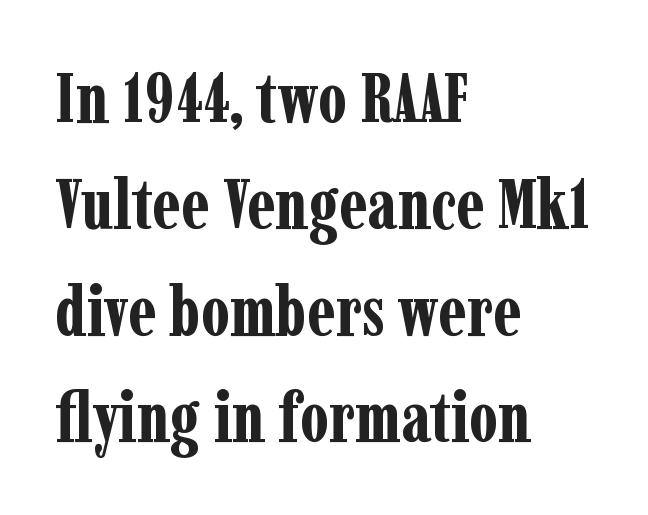
The specimen omits any rule beneath the text block's lines. A student would call this left alignment; a typographer would say flush left, rag right. Vertical spacing — default. Each letter keeps its own natural width here, so spacing adapts to shape.
